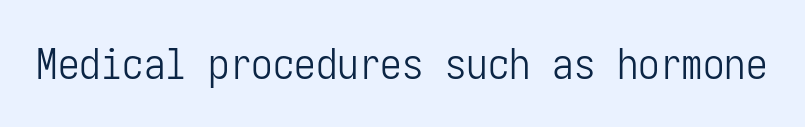
Is the type heavy? It reads as light-to-regular instead. Unmarked baselines from the first word to the last. This sample uses an upright cut, with every glyph sitting square on the baseline. Characters follow at the spacing the type designer built in. Examine the stroke ends and you'll find no serifs.
